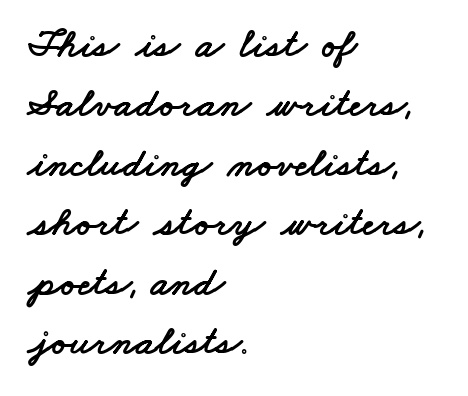
{"serif": "no", "width": "wide", "stroke_contrast": "low", "x_height": "small", "monospaced": "no", "underline": "no", "align": "left", "line_spacing": "normal", "line_spacing_ratio": 1.45, "letter_spacing": "normal", "letter_spacing_em": 0.0, "glyph_px": 41}
